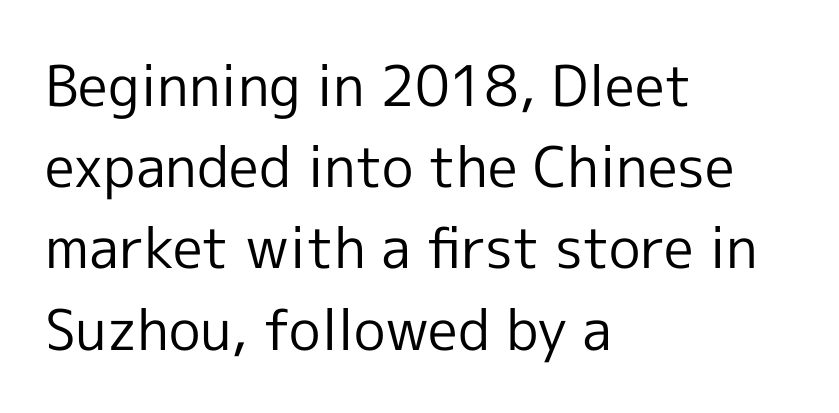
The image shows 56 px regular-weight sans-serif type, upright; set left-aligned, normal line spacing (1.45x), normal letter spacing, not underlined; a medium x-height.
